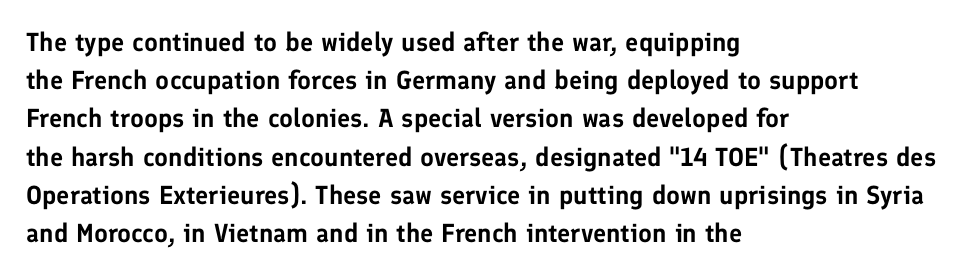
{"italic": "no", "underline": "no", "align": "left", "line_spacing": "normal", "line_spacing_ratio": 1.47, "letter_spacing": "normal", "letter_spacing_em": 0.0, "glyph_px": 26}
